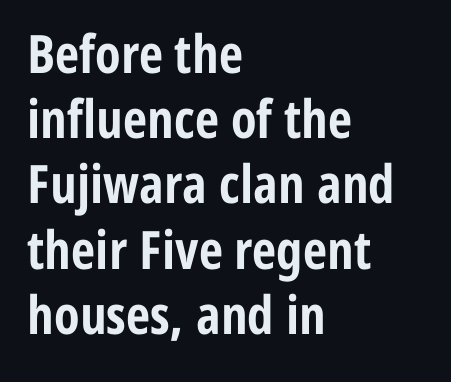
Is this a fixed-width face? No — the glyphs have proportional, varying widths. Casual observation: everything's shoved over to the left. How are the letters spaced? Ordinarily, with no added tracking. Nope, no serifs anywhere on these letters.
